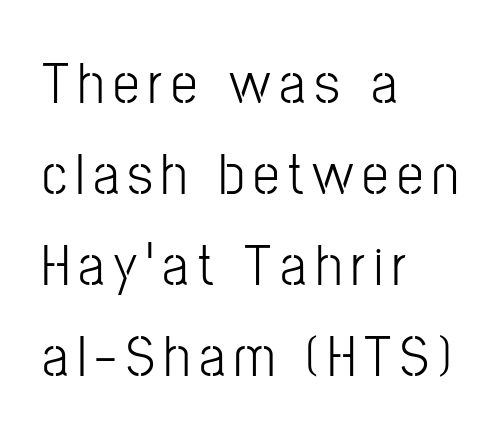
The image shows 59 px light, condensed sans-serif type, upright; set left-aligned, normal line spacing (1.54x), not underlined; low stroke contrast and a medium x-height.
